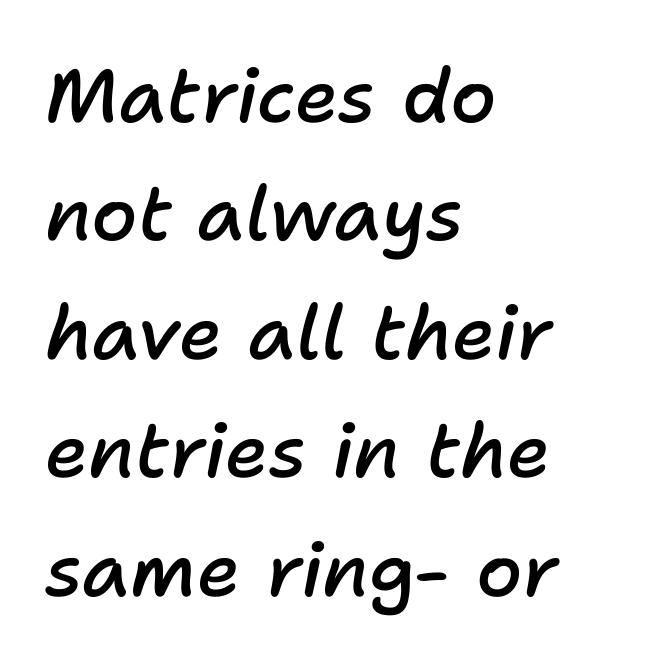
{"italic": "yes", "lean": "right", "slant_degrees": 11, "bold": "semi", "weight": "semibold", "width": "normal", "stroke_contrast": "low", "x_height": "medium", "monospaced": "no", "underline": "no", "align": "left", "line_spacing": "normal", "line_spacing_ratio": 1.58, "letter_spacing": "normal", "letter_spacing_em": 0.0, "glyph_px": 75}
